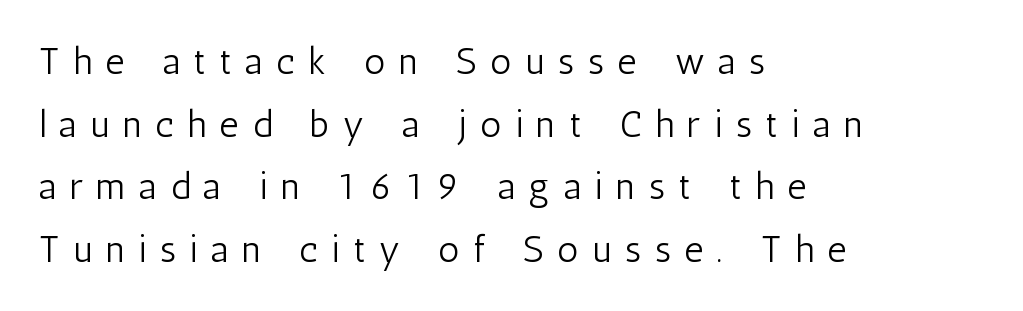
The image shows 37 px light, condensed sans-serif type, upright; set left-aligned, normal line spacing (1.69x), unusually wide letter spacing (+0.37 em), not underlined; low stroke contrast and a medium x-height.
